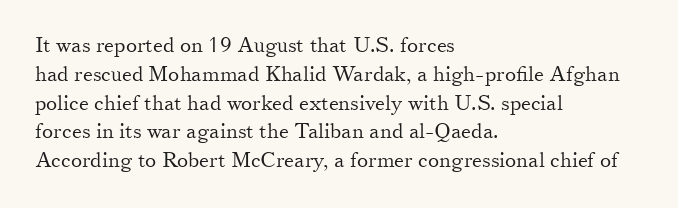
{"italic": "no", "bold": "no", "underline": "no", "align": "left", "line_spacing": "normal", "line_spacing_ratio": 1.37, "letter_spacing": "normal", "letter_spacing_em": 0.0, "glyph_px": 21}
